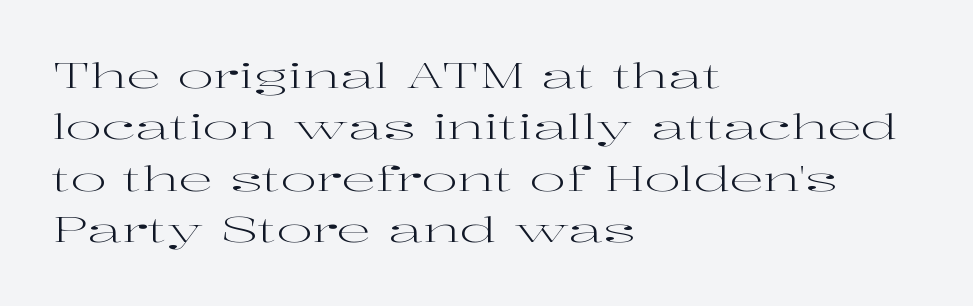
Underline: absent. This sample keeps an unexceptional amount of space between lines. The passage shown has conventional tracking throughout. Do the characters align in a grid? No, the font is proportional. The rendering anchors every line to the left-hand side.
